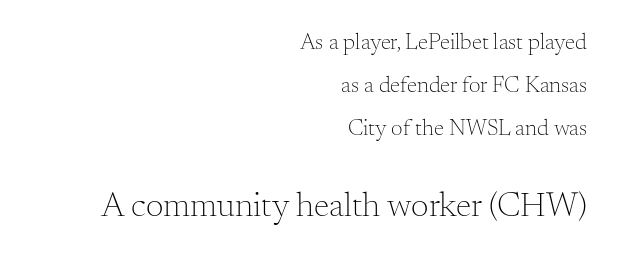
The image shows 35 px light serif type, upright; set right-aligned, line spacing 1.88x, normal letter spacing, not underlined; the second (bottom) block is 1.52x larger; medium stroke contrast and a small x-height.
